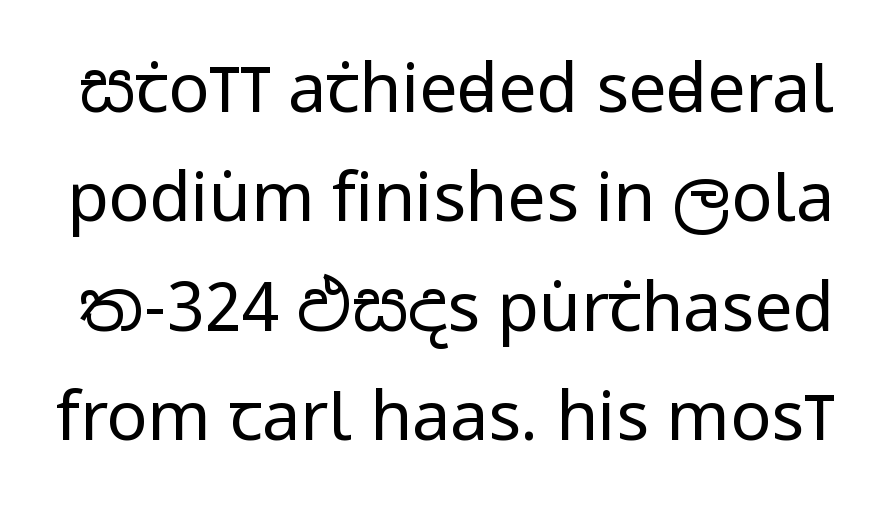
These lines are rendered in a variable-pitch font. Unlike italic type, these characters show no tilt at all. The string is rendered with underlining switched off. Characters follow at the spacing the type designer built in.
